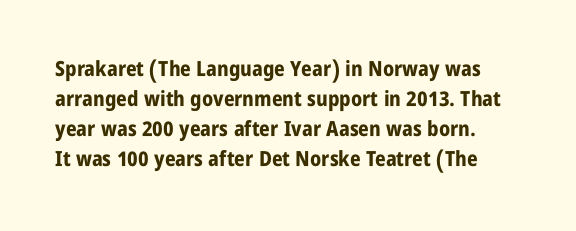
The typography opts for an upright posture over an oblique one. Compared with typical paragraphs, the rows here are spaced about the same. These words are printed bold, with thick strokes throughout. The letters sit at their default tracking, neither squeezed nor spread. Underlining? Definitely not there.
